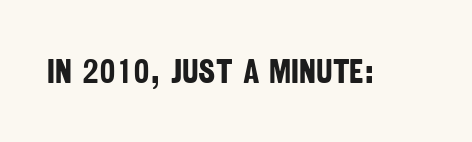
{"serif": "no", "bold": "yes", "weight": "bold", "width": "condensed", "stroke_contrast": "low", "x_height": "large", "monospaced": "no", "underline": "no", "letter_spacing": "normal", "letter_spacing_em": 0.0, "glyph_px": 34}
